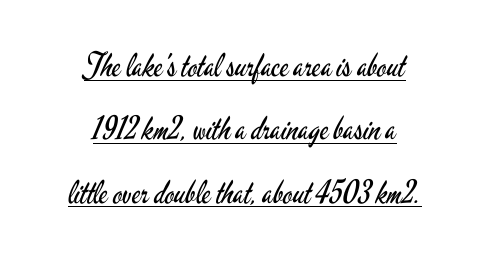
Q: Is the text bold? A: No.
Q: Is the text italic (slanted)? A: Yes.
Q: Is the typeface a serif or a sans-serif typeface? A: Sans-serif.
Q: Is the text underlined? A: Yes.
Q: How is the paragraph aligned? A: Centered.
Q: Is the spacing between letters normal or unusually wide? A: Normal.
Q: Is the spacing between lines tight, normal or loose? A: Loose.
Q: Width (condensed, normal, or wide)? A: Condensed.
Q: Stroke contrast? A: Low.
Q: x-height? A: Small.
Q: Monospaced? A: No.
